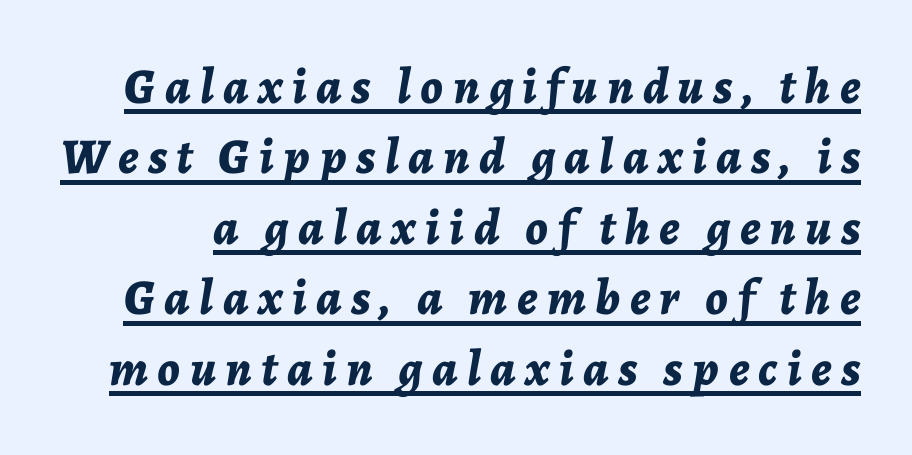
The image shows 50 px bold type, italic (leaning right); set normal line spacing (1.41x), underlined; low stroke contrast and a medium x-height.
